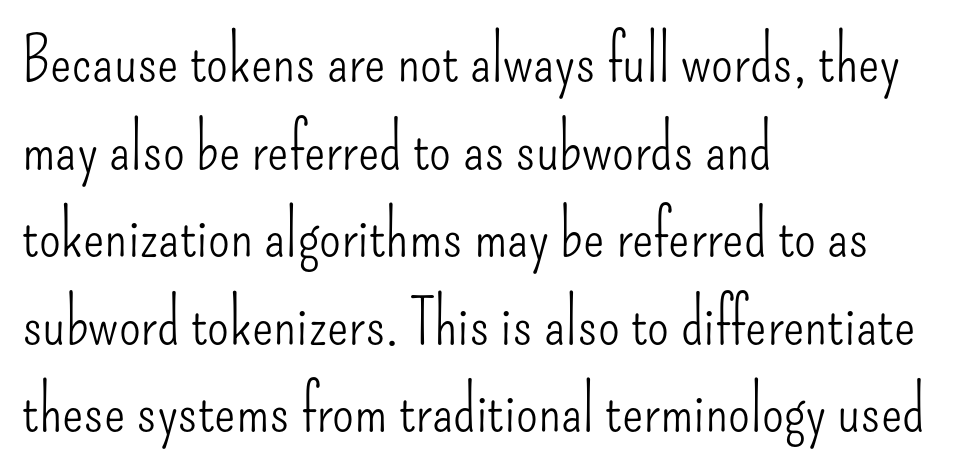
The image shows 63 px light, condensed sans-serif type, upright; set left-aligned, normal line spacing (1.39x), normal letter spacing, not underlined; low stroke contrast and a small x-height.
